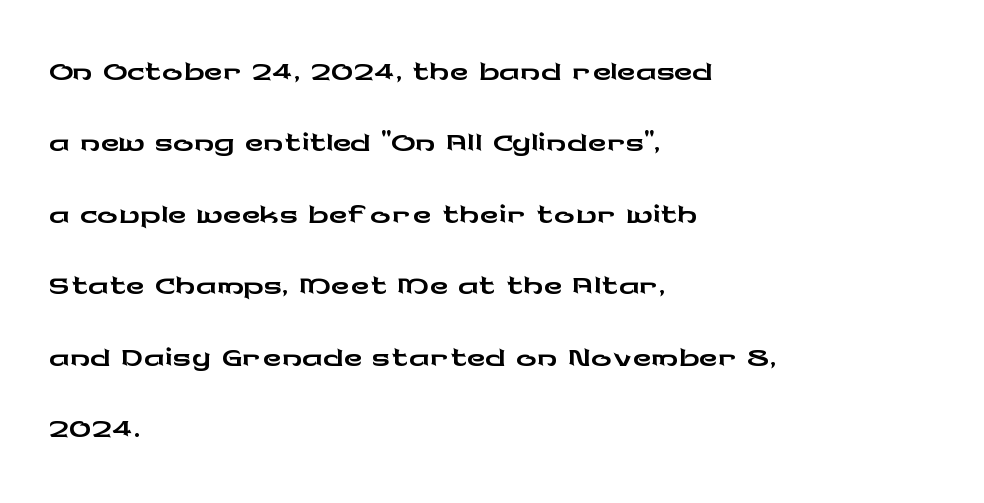
The image shows 51 px wide sans-serif type, upright; set left-aligned, normal line spacing (1.4x), normal letter spacing, not underlined; low stroke contrast and a medium x-height.
